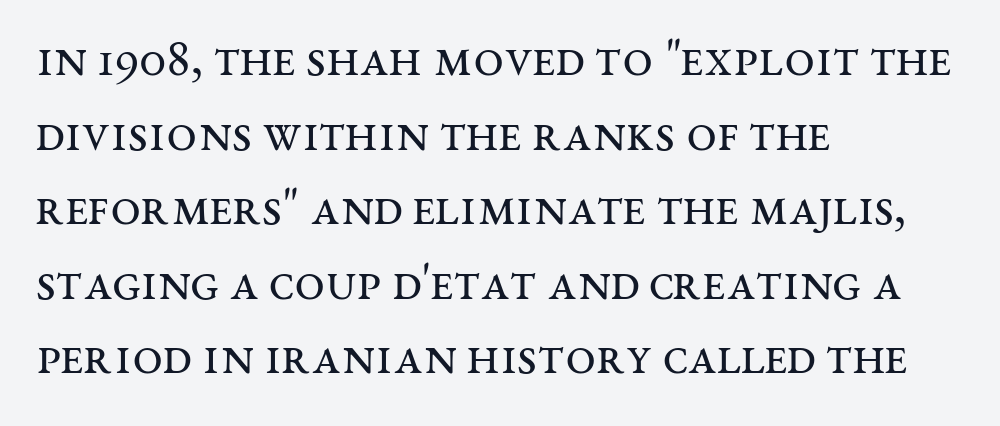
Q: Is the text bold? A: No.
Q: Is the text italic (slanted)? A: No, it is upright.
Q: Is the typeface a serif or a sans-serif typeface? A: Serif.
Q: Is the text underlined? A: No.
Q: How is the paragraph aligned? A: Left-aligned.
Q: Is the spacing between letters normal or unusually wide? A: Normal.
Q: Is the spacing between lines tight, normal or loose? A: Normal.
Q: Width (condensed, normal, or wide)? A: Wide.
Q: Stroke contrast? A: Medium.
Q: x-height? A: Large.
Q: Monospaced? A: No.
